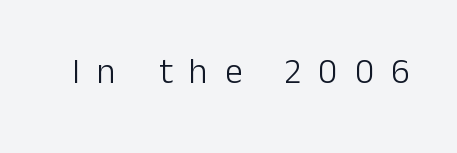
{"serif": "no", "italic": "no", "bold": "no", "weight": "light", "width": "normal", "stroke_contrast": "low", "x_height": "medium", "monospaced": "no", "underline": "no", "letter_spacing": "wide", "letter_spacing_em": 0.49, "glyph_px": 35}
